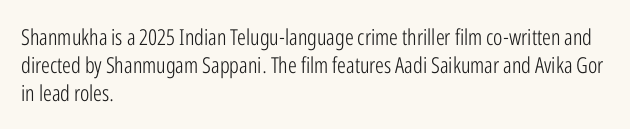
The image shows 22 px text type, upright; set left-aligned, normal line spacing (1.27x), normal letter spacing, not underlined.
